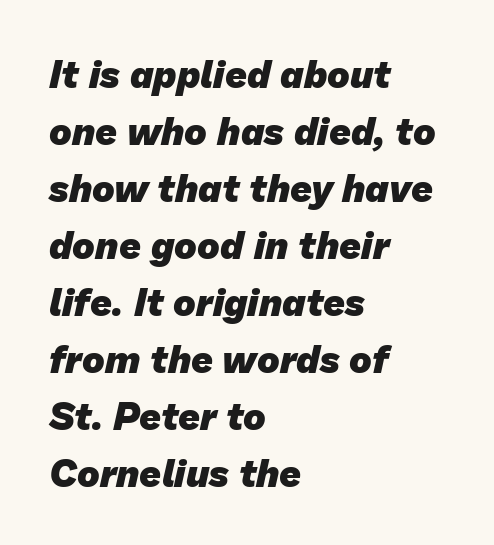
{"serif": "no", "bold": "yes", "weight": "heavy", "width": "normal", "stroke_contrast": "low", "x_height": "medium", "monospaced": "no", "underline": "no", "align": "left", "line_spacing": "normal", "line_spacing_ratio": 1.5, "letter_spacing": "normal", "letter_spacing_em": 0.0, "glyph_px": 38}
